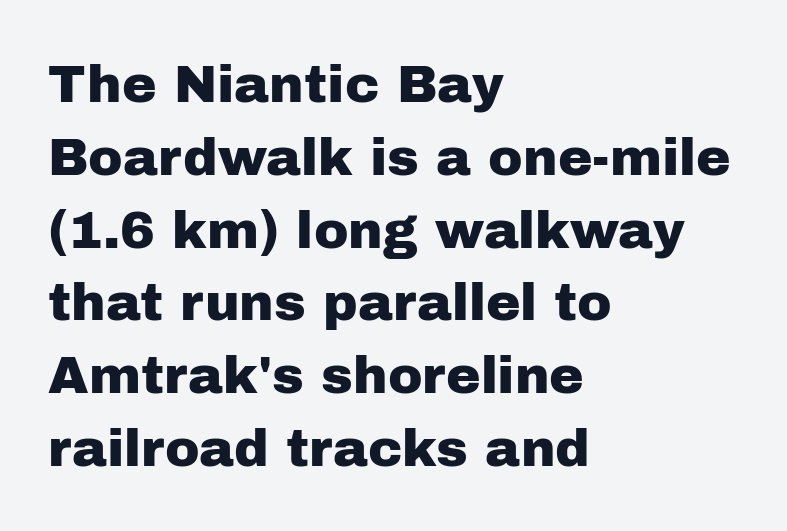
{"serif": "no", "italic": "no", "width": "normal", "stroke_contrast": "low", "x_height": "medium", "monospaced": "no", "underline": "no", "align": "left", "line_spacing": "normal", "line_spacing_ratio": 1.4, "letter_spacing": "normal", "letter_spacing_em": 0.0, "glyph_px": 52}
